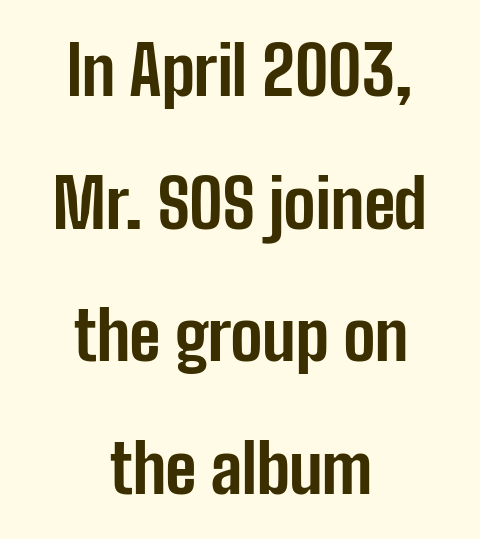
{"serif": "no", "italic": "no", "bold": "yes", "weight": "bold", "width": "condensed", "stroke_contrast": "low", "x_height": "medium", "monospaced": "no", "underline": "no", "align": "center", "line_spacing": "loose", "line_spacing_ratio": 1.98, "letter_spacing": "normal", "letter_spacing_em": 0.0, "glyph_px": 67}
